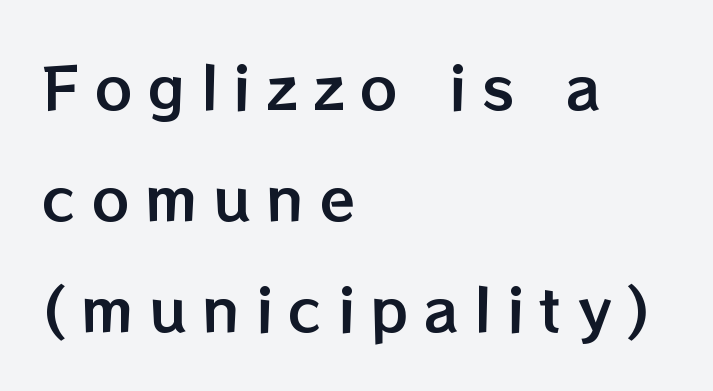
{"italic": "no", "width": "normal", "stroke_contrast": "low", "x_height": "medium", "monospaced": "no", "underline": "no", "align": "left", "line_spacing": "loose", "line_spacing_ratio": 1.91, "letter_spacing": "wide", "letter_spacing_em": 0.27, "glyph_px": 58}
